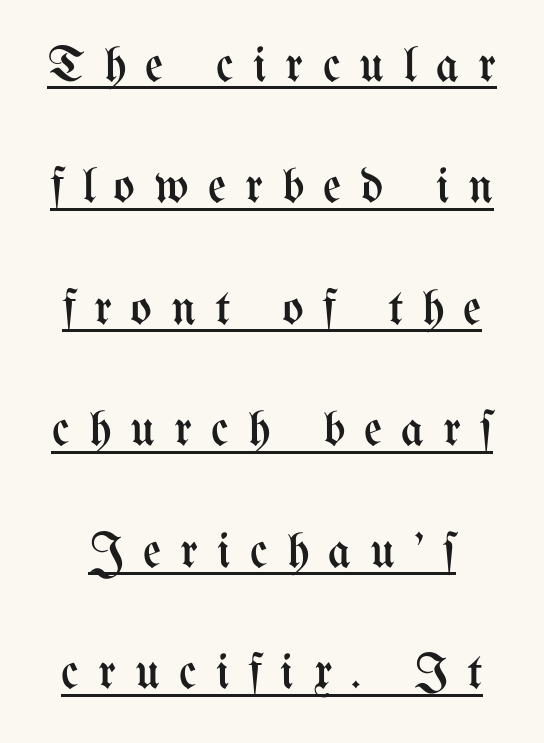
Q: Is the text bold? A: No.
Q: Is the text italic (slanted)? A: No, it is upright.
Q: Is the text underlined? A: Yes.
Q: Is the spacing between letters normal or unusually wide? A: Unusually wide.
Q: Is the spacing between lines tight, normal or loose? A: Loose.
Q: Width (condensed, normal, or wide)? A: Condensed.
Q: Stroke contrast? A: Medium.
Q: x-height? A: Medium.
Q: Monospaced? A: No.
